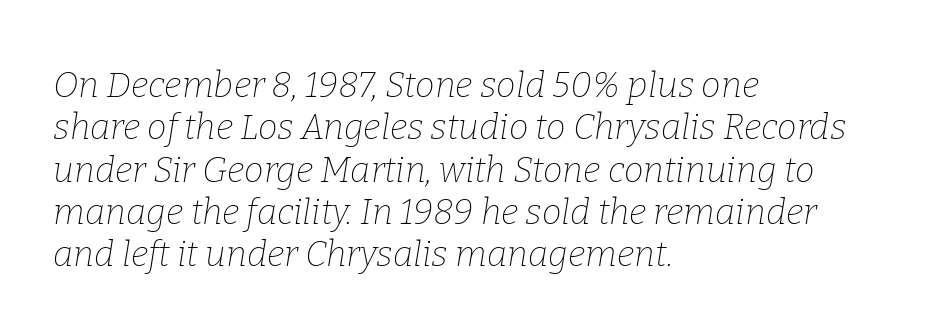
{"serif": "yes", "italic": "yes", "lean": "right", "slant_degrees": 9, "bold": "no", "weight": "thin", "width": "normal", "stroke_contrast": "low", "x_height": "medium", "monospaced": "no", "underline": "no", "align": "left", "line_spacing_ratio": 1.21, "letter_spacing": "normal", "letter_spacing_em": 0.0, "glyph_px": 35}
